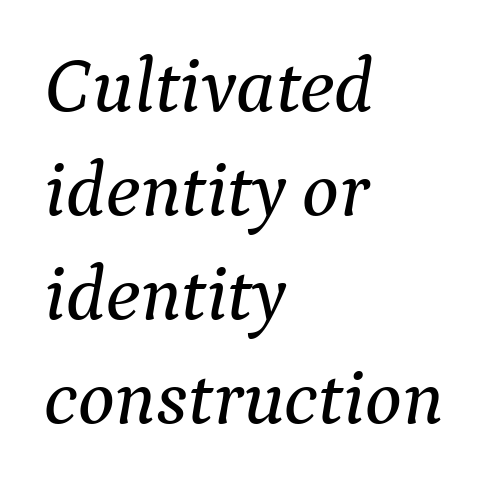
Vertically, the passage feels balanced, rows spaced as you'd expect. The face used here is proportionally spaced, like ordinary book or web type. Is this a sans? No — the strokes have serifs. The space beneath each line is pristine and unruled. Left-aligned paragraph, ragged on the right.
